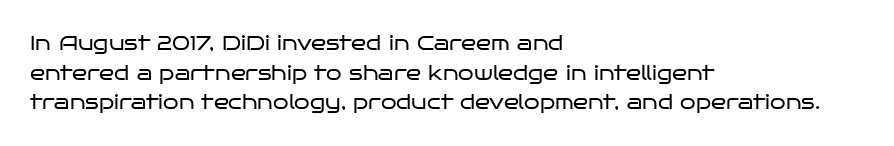
Compared with a typical body face, this is equally light or lighter still. The line texture is even and compact thanks to regular tracking. The space directly below the letters is spotless. Nope, not italic — everything's standing straight.
